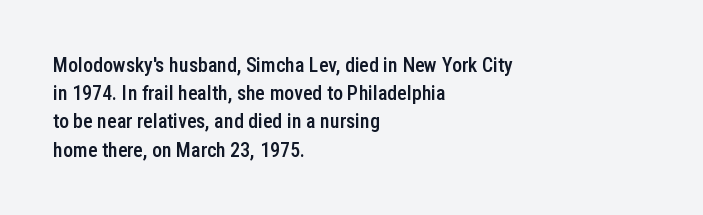
{"italic": "no", "bold": "semi", "underline": "no", "align": "left", "line_spacing": "normal", "line_spacing_ratio": 1.41, "letter_spacing": "normal", "letter_spacing_em": 0.0, "glyph_px": 20}
